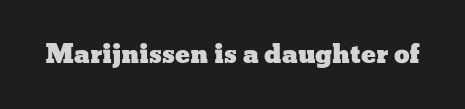
Q: Is the text italic (slanted)? A: No, it is upright.
Q: Is the text underlined? A: No.
Q: Is the spacing between letters normal or unusually wide? A: Normal.
